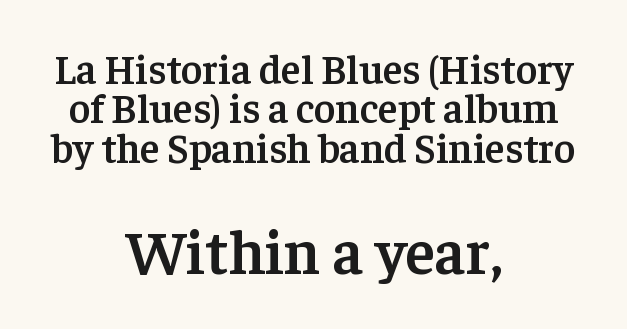
The image shows 62 px semibold serif type, upright; set centered, tight line spacing (0.96x), normal letter spacing, not underlined; the second (bottom) block is 1.51x larger; low stroke contrast and a medium x-height.
